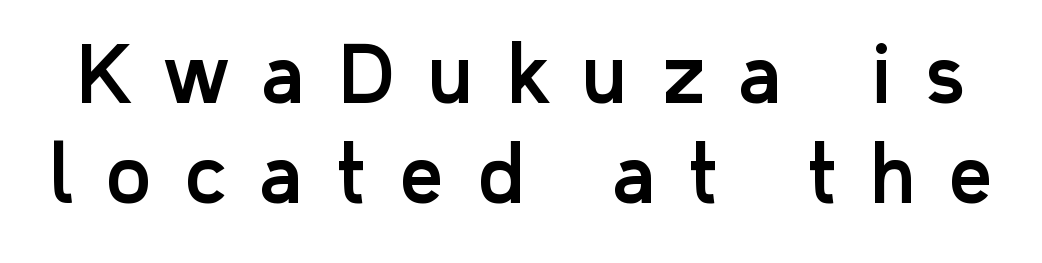
Q: Is the text italic (slanted)? A: No, it is upright.
Q: Is the typeface a serif or a sans-serif typeface? A: Sans-serif.
Q: Is the text underlined? A: No.
Q: Is the spacing between letters normal or unusually wide? A: Unusually wide.
Q: Is the spacing between lines tight, normal or loose? A: Normal.
Q: Width (condensed, normal, or wide)? A: Normal.
Q: Stroke contrast? A: Low.
Q: x-height? A: Medium.
Q: Monospaced? A: No.
